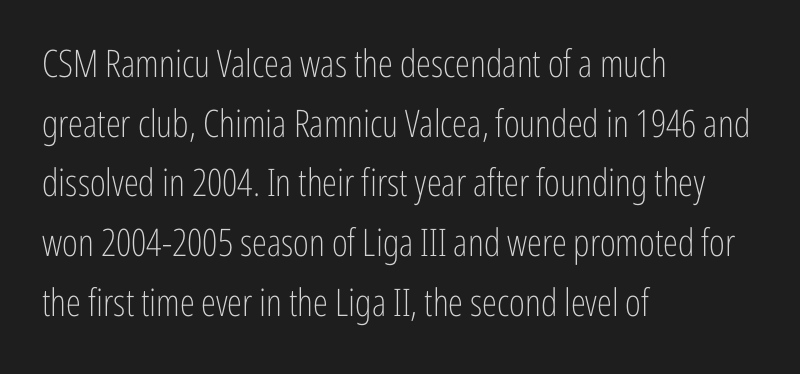
{"serif": "no", "italic": "no", "bold": "no", "weight": "light", "width": "condensed", "stroke_contrast": "low", "x_height": "medium", "monospaced": "no", "underline": "no", "align": "left", "line_spacing": "normal", "line_spacing_ratio": 1.57, "letter_spacing": "normal", "letter_spacing_em": 0.0, "glyph_px": 38}
